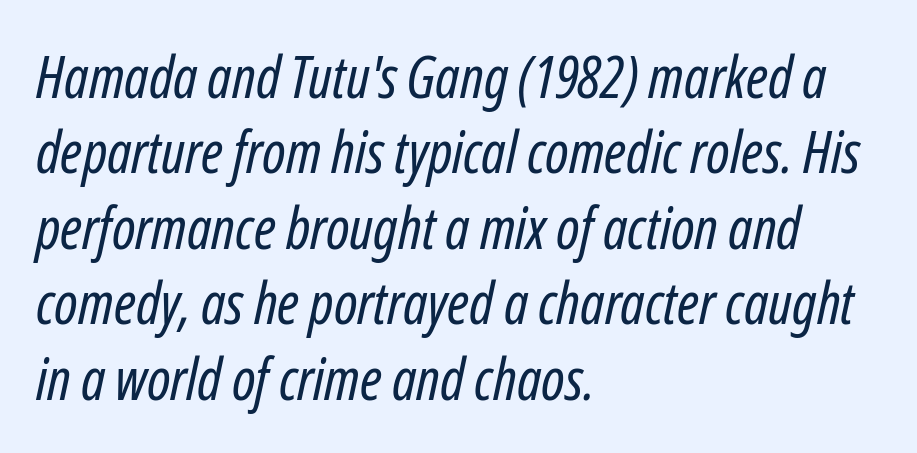
The image shows 58 px regular-weight, condensed type, italic (leaning right); set left-aligned, normal line spacing (1.3x), normal letter spacing, not underlined; low stroke contrast and a medium x-height.
